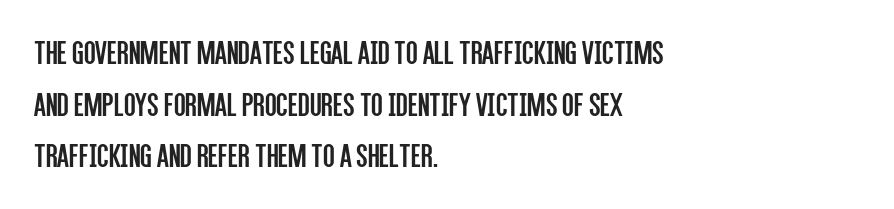
The lines sit at an ordinary, default distance from one another. Weight class: somewhere from thin through regular. The letterforms sit shoulder to shoulder at normal distance. Glance below the letters and you will spot only blank space.
